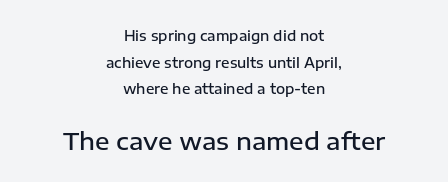
Q: Is the text bold? A: Semi-bold.
Q: Is the text italic (slanted)? A: No, it is upright.
Q: Is the text underlined? A: No.
Q: How is the paragraph aligned? A: Centered.
Q: Is the spacing between letters normal or unusually wide? A: Normal.
Q: Is the spacing between lines tight, normal or loose? A: Loose.
Q: Which block of text is set in a larger size, the first (top) or the second (bottom)? A: The second (bottom) one.
